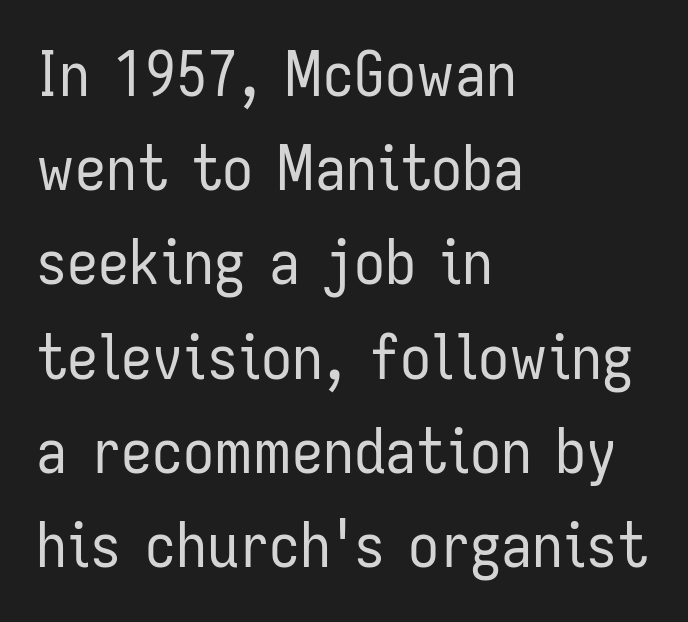
The image shows 62 px regular-weight, condensed sans-serif type, upright; set left-aligned, normal line spacing (1.52x), normal letter spacing, not underlined; low stroke contrast and a medium x-height.
